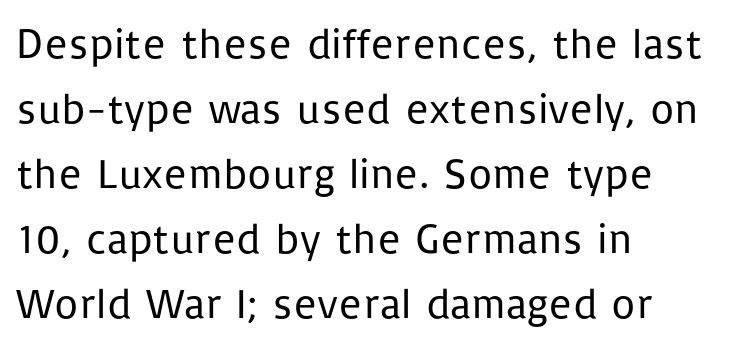
The image shows 42 px regular-weight sans-serif type, upright; set left-aligned, normal line spacing (1.55x), normal letter spacing, not underlined; low stroke contrast and a medium x-height.
